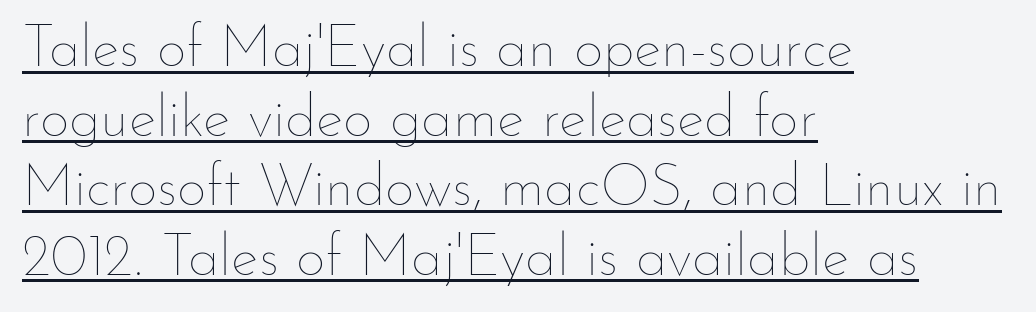
Weight class: somewhere from thin through regular. These lines are rendered in a variable-pitch font. A continuous stroke trails under the words, as in a hyperlink. Ascenders rise straight up at ninety degrees. Line beginnings align vertically; line endings do not. No extra tracking has been applied to these lines.
